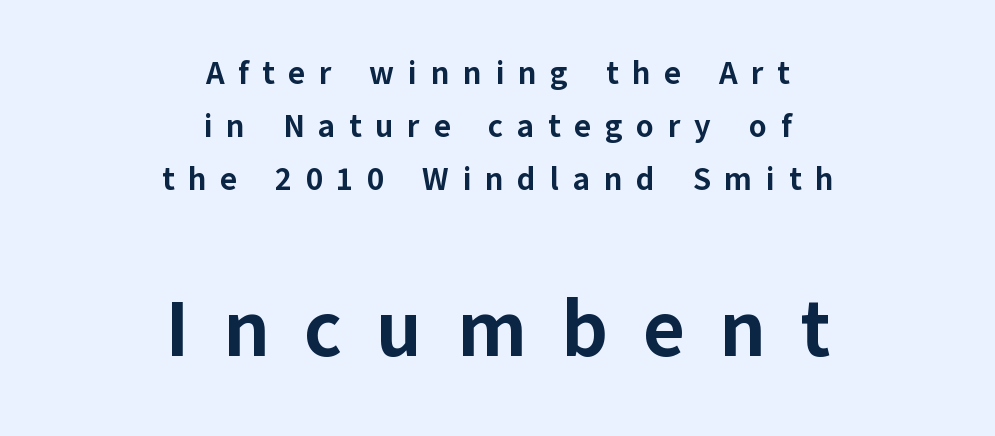
{"serif": "no", "italic": "no", "bold": "yes", "weight": "bold", "width": "normal", "stroke_contrast": "low", "x_height": "medium", "monospaced": "no", "underline": "no", "align": "center", "line_spacing": "normal", "line_spacing_ratio": 1.66, "letter_spacing": "wide", "letter_spacing_em": 0.43, "larger_block": "second", "size_ratio": 2.5, "glyph_px": 80}
